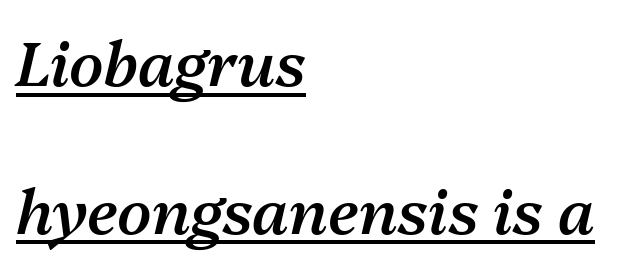
Q: Is the text bold? A: Semi-bold.
Q: Is the text italic (slanted)? A: Yes, it leans right by about 13 degrees.
Q: Is the text underlined? A: Yes.
Q: How is the paragraph aligned? A: Left-aligned.
Q: Is the spacing between letters normal or unusually wide? A: Normal.
Q: Is the spacing between lines tight, normal or loose? A: Loose.
Q: Width (condensed, normal, or wide)? A: Normal.
Q: Stroke contrast? A: Medium.
Q: x-height? A: Medium.
Q: Monospaced? A: No.
